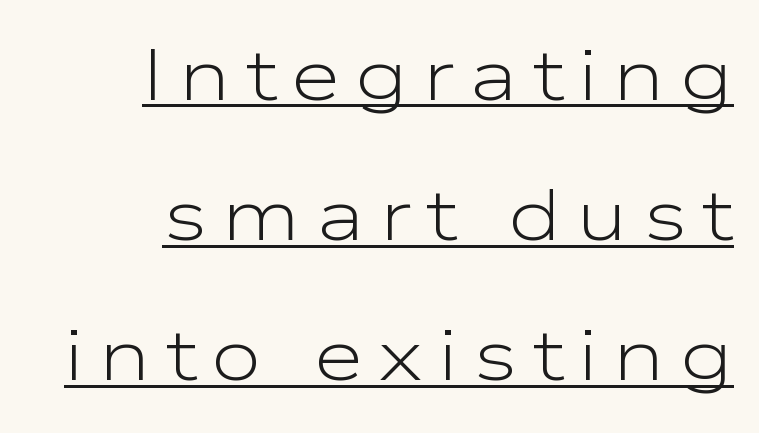
This sample uses expanded letter spacing, leaving extra air between glyphs. Vertically, the passage feels expansive, rows floating well apart. The letters carry no serifs — their stems end cleanly without finishing strokes. Upright lettering throughout.
